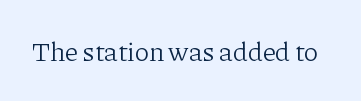
Q: Is the text bold? A: No.
Q: Is the text italic (slanted)? A: No, it is upright.
Q: Is the text underlined? A: No.
Q: Is the spacing between letters normal or unusually wide? A: Normal.
